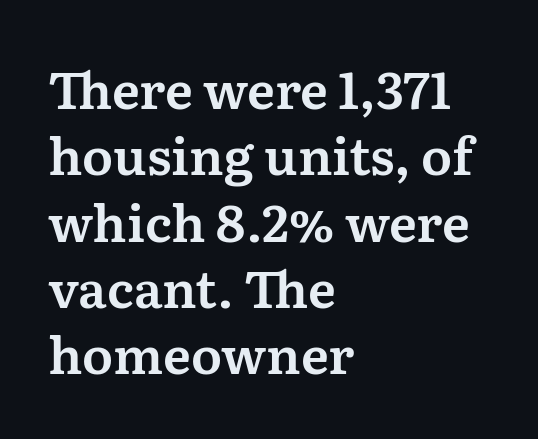
Nope, not italic — everything's standing straight. Caption: standard tracking, unaltered. Nobody drew a line under any word here. Every row of glyphs begins at an identical x-position on the left.
